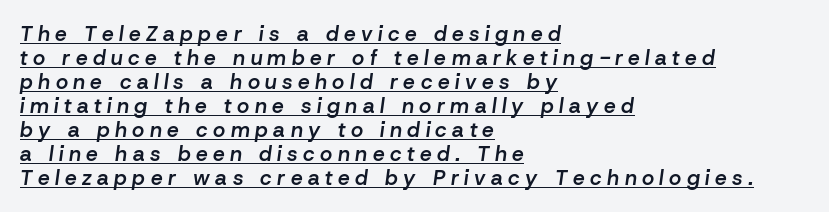
{"italic": "yes", "lean": "right", "slant_degrees": 8, "bold": "semi", "underline": "yes", "align": "left", "line_spacing": "tight", "line_spacing_ratio": 1.14, "letter_spacing": "wide", "letter_spacing_em": 0.26, "glyph_px": 21}
